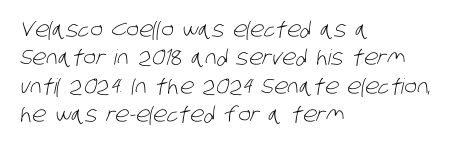
{"bold": "no", "underline": "no", "align": "left", "line_spacing": "normal", "line_spacing_ratio": 1.35, "letter_spacing": "normal", "letter_spacing_em": 0.0, "glyph_px": 21}
